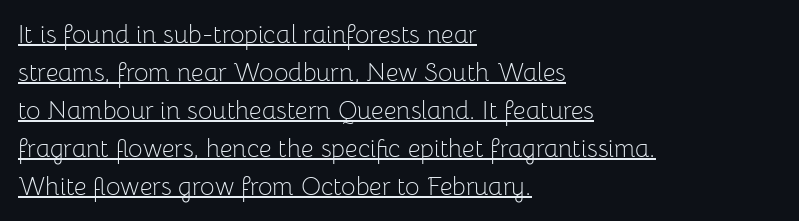
The image shows 25 px text type, upright; set left-aligned, normal line spacing (1.52x), normal letter spacing, underlined.
